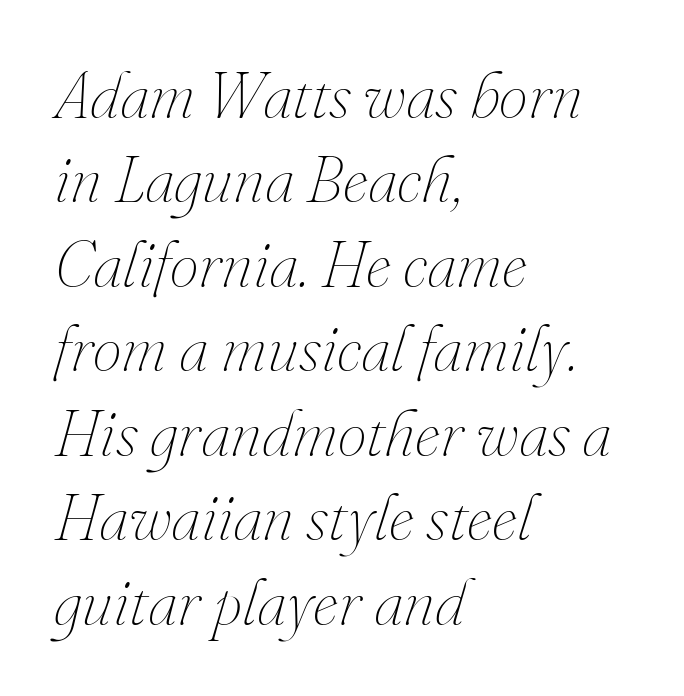
In terms of posture, this sample is oblique. Quick note: interline space is typical. Varying glyph widths throughout — classic text-font behaviour. This rendering leaves character spacing at its baseline value.
